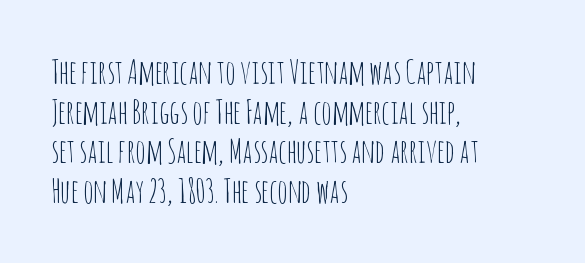
The setting favours the left margin, as ordinary paragraphs usually do. Summary of weight: not heavy and not bold. These lines are rendered in a variable-pitch font. The rendering shows plain stroke endings on the letterforms — a sans-serif design. Nobody drew a line under any word here.
